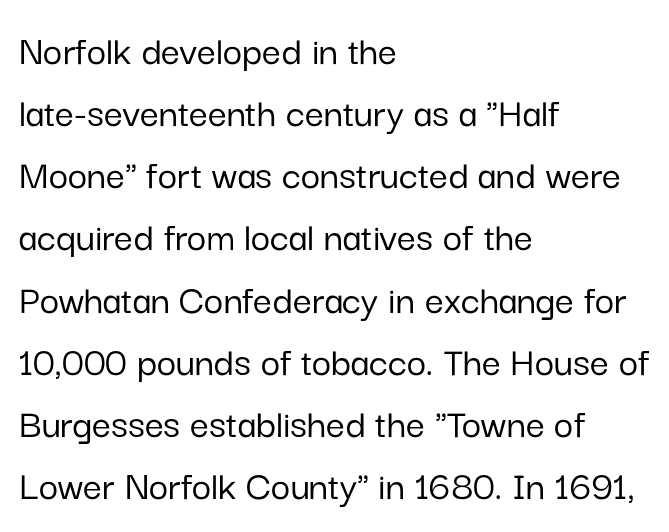
Q: Is the text italic (slanted)? A: No, it is upright.
Q: Is the typeface a serif or a sans-serif typeface? A: Sans-serif.
Q: Is the text underlined? A: No.
Q: How is the paragraph aligned? A: Left-aligned.
Q: Is the spacing between letters normal or unusually wide? A: Normal.
Q: Is the spacing between lines tight, normal or loose? A: Normal.
Q: Width (condensed, normal, or wide)? A: Normal.
Q: Stroke contrast? A: Low.
Q: x-height? A: Medium.
Q: Monospaced? A: No.
